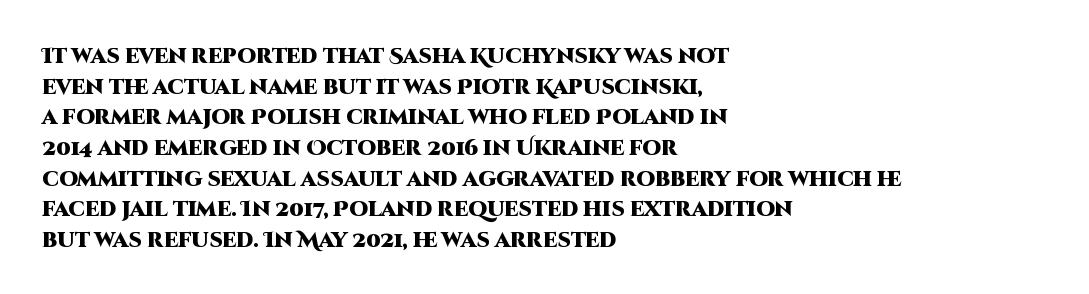
Q: Is the text bold? A: Yes.
Q: Is the text italic (slanted)? A: No, it is upright.
Q: Is the text underlined? A: No.
Q: How is the paragraph aligned? A: Left-aligned.
Q: Is the spacing between letters normal or unusually wide? A: Normal.
Q: Is the spacing between lines tight, normal or loose? A: Normal.
